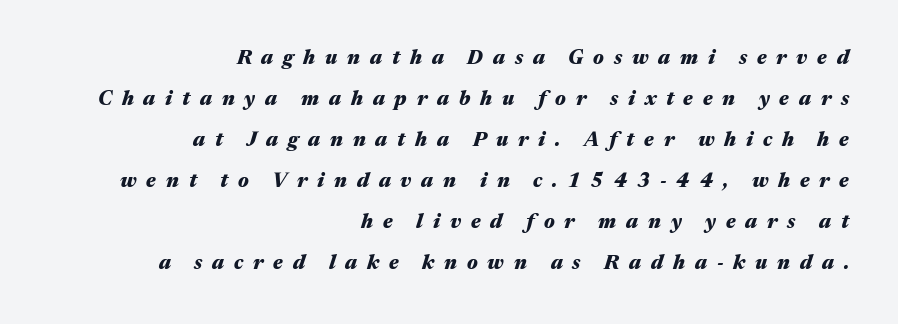
The designer dialed line spacing up above the default. The rendering anchors every line to the right-hand side. Tall strokes in this sample are angled rather than plumb. Compared with an ordinary text face, these strokes are far heavier — a full bold. Anything drawn beneath the words? Only blank space.
